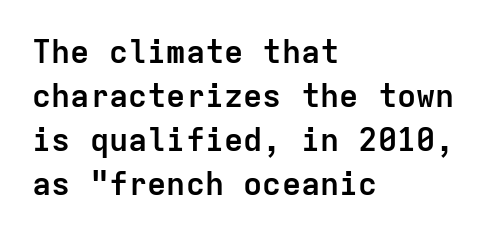
Q: Is the text bold? A: Yes.
Q: Is the text italic (slanted)? A: No, it is upright.
Q: Is the typeface a serif or a sans-serif typeface? A: Sans-serif.
Q: Is the text underlined? A: No.
Q: How is the paragraph aligned? A: Left-aligned.
Q: Is the spacing between letters normal or unusually wide? A: Normal.
Q: Is the spacing between lines tight, normal or loose? A: Normal.
Q: Width (condensed, normal, or wide)? A: Normal.
Q: Stroke contrast? A: Low.
Q: x-height? A: Medium.
Q: Monospaced? A: Yes.
